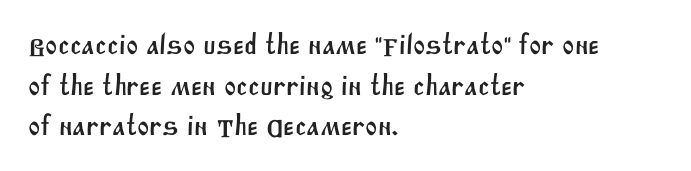
{"serif": "no", "width": "normal", "stroke_contrast": "medium", "x_height": "large", "monospaced": "no", "underline": "no", "align": "left", "line_spacing": "normal", "line_spacing_ratio": 1.4, "letter_spacing": "normal", "letter_spacing_em": 0.0, "glyph_px": 29}
